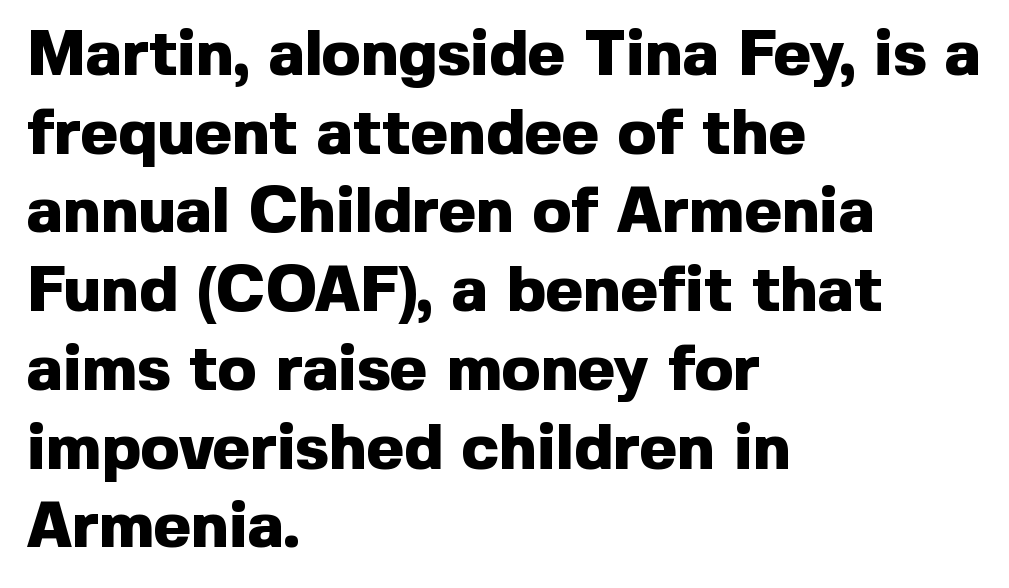
Q: Is the text bold? A: Yes.
Q: Is the text italic (slanted)? A: No, it is upright.
Q: Is the typeface a serif or a sans-serif typeface? A: Sans-serif.
Q: Is the text underlined? A: No.
Q: How is the paragraph aligned? A: Left-aligned.
Q: Is the spacing between letters normal or unusually wide? A: Normal.
Q: Width (condensed, normal, or wide)? A: Normal.
Q: x-height? A: Medium.
Q: Monospaced? A: No.
